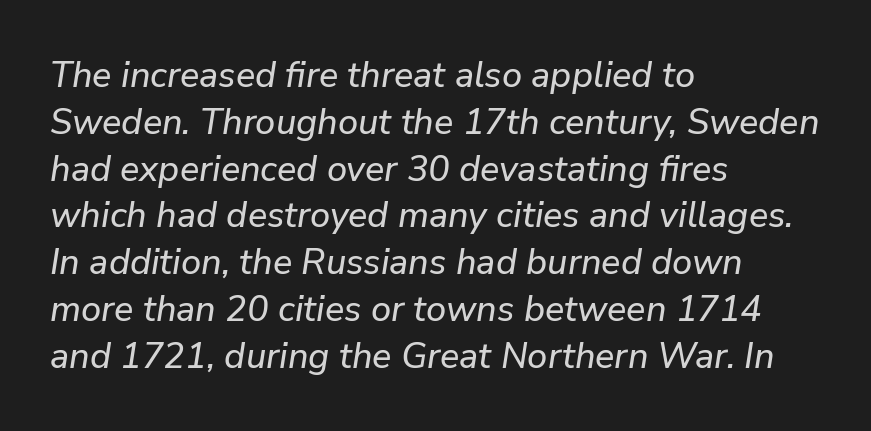
These lines are rendered in a variable-pitch font. Regarding leading, the lines here are spaced in the standard way. Tracking here is standard; glyphs follow each other at the usual distance. Designer's note — italics engaged.
